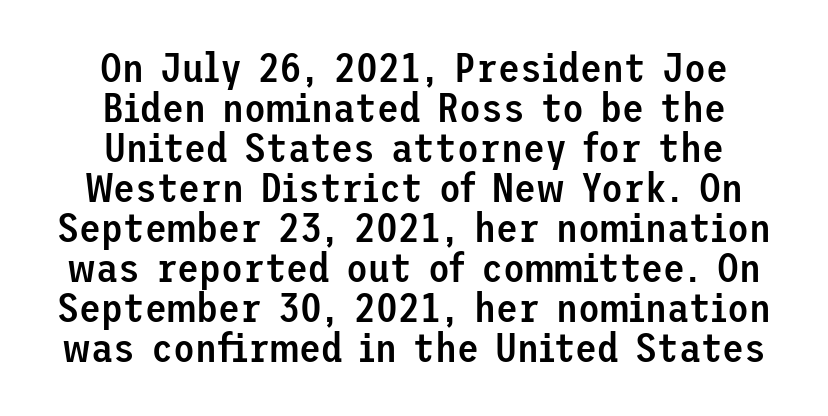
The image shows 40 px semibold sans-serif type, upright; set centered, tight line spacing (1.0x), normal letter spacing, not underlined; low stroke contrast and a medium x-height.
